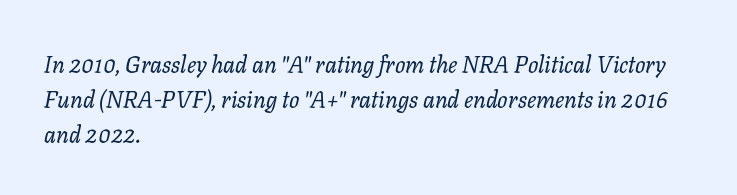
Q: Is the text bold? A: No.
Q: Is the text italic (slanted)? A: Yes, it leans right by about 11 degrees.
Q: Is the text underlined? A: No.
Q: How is the paragraph aligned? A: Left-aligned.
Q: Is the spacing between letters normal or unusually wide? A: Normal.
Q: Is the spacing between lines tight, normal or loose? A: Normal.
